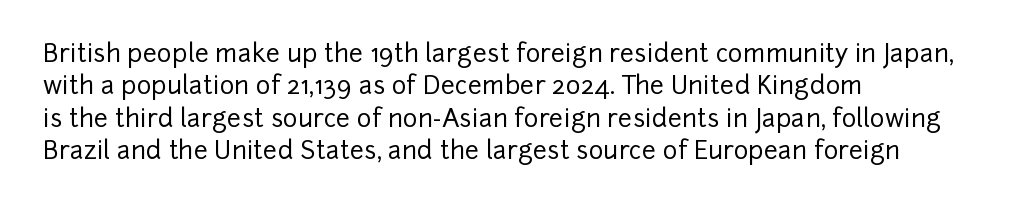
The image shows 25 px text type, upright; set left-aligned, normal line spacing (1.3x), normal letter spacing, not underlined.
